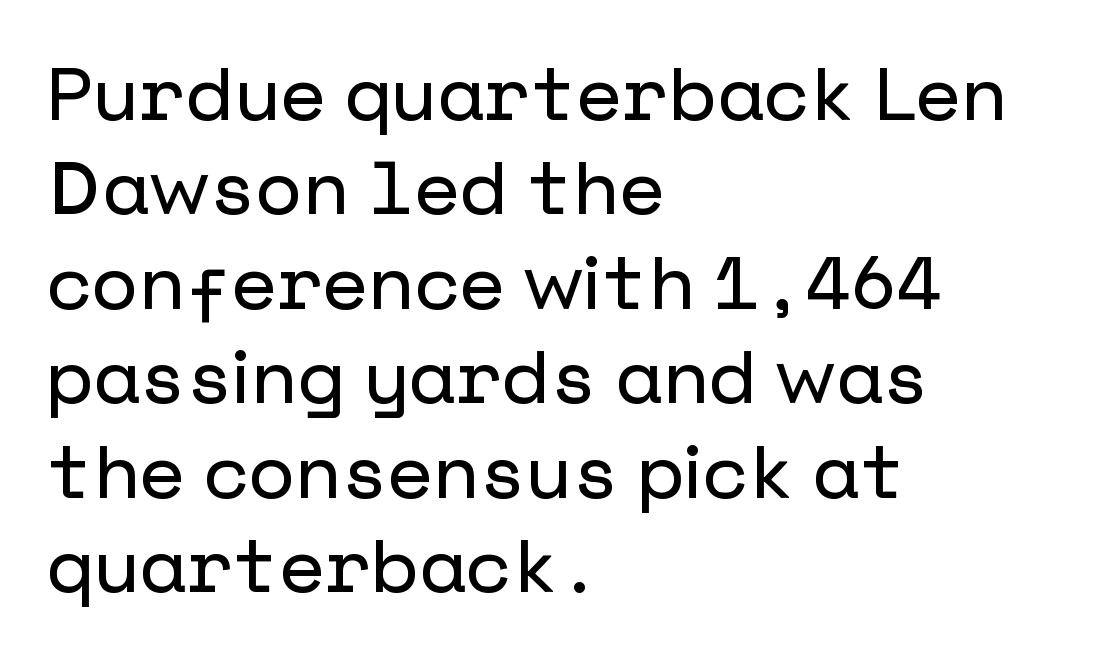
What stands out about the letter spacing? Nothing — it is the standard amount. This rendering uses left alignment, leaving the right contour irregular. The baseline area is clear. The axis of the letterforms is exactly vertical.
